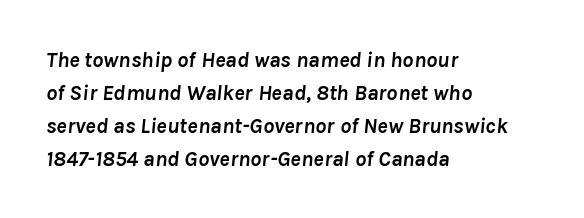
{"italic": "yes", "lean": "right", "slant_degrees": 8, "bold": "yes", "underline": "no", "align": "left", "line_spacing": "normal", "line_spacing_ratio": 1.5, "letter_spacing": "normal", "letter_spacing_em": 0.0, "glyph_px": 22}
